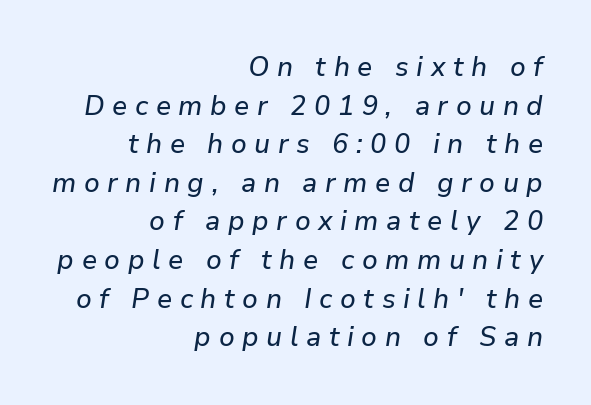
{"italic": "yes", "lean": "right", "slant_degrees": 9, "underline": "no", "align": "right", "line_spacing": "normal", "line_spacing_ratio": 1.43, "letter_spacing": "wide", "letter_spacing_em": 0.28, "glyph_px": 27}
